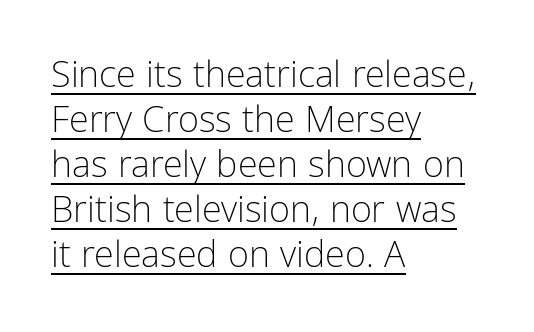
The image shows 36 px light, condensed sans-serif type, upright; set left-aligned, normal line spacing (1.25x), normal letter spacing, underlined; low stroke contrast and a medium x-height.
